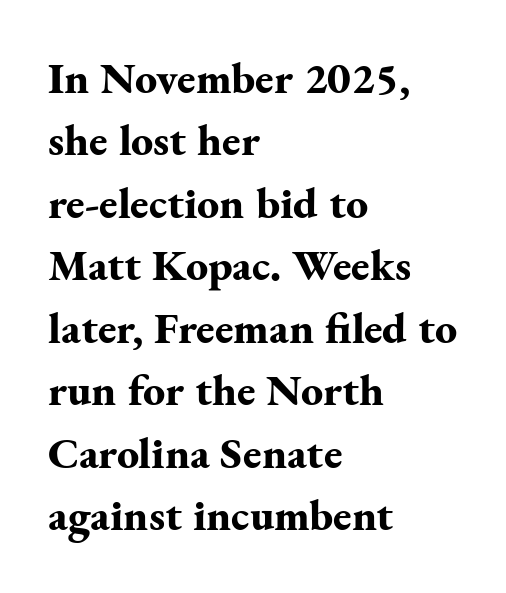
Q: Is the text bold? A: Yes.
Q: Is the text italic (slanted)? A: No, it is upright.
Q: Is the typeface a serif or a sans-serif typeface? A: Serif.
Q: Is the text underlined? A: No.
Q: How is the paragraph aligned? A: Left-aligned.
Q: Is the spacing between letters normal or unusually wide? A: Normal.
Q: Is the spacing between lines tight, normal or loose? A: Normal.
Q: Width (condensed, normal, or wide)? A: Normal.
Q: Stroke contrast? A: Medium.
Q: x-height? A: Small.
Q: Monospaced? A: No.
